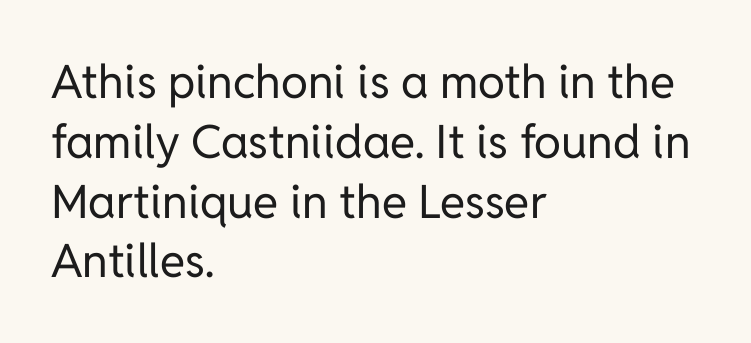
The image shows 46 px regular-weight sans-serif type, upright; set left-aligned, normal line spacing (1.3x), normal letter spacing, not underlined; low stroke contrast and a medium x-height.
